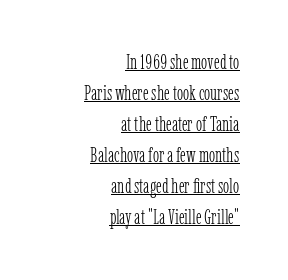
Q: Is the text bold? A: No.
Q: Is the text italic (slanted)? A: No, it is upright.
Q: Is the text underlined? A: Yes.
Q: How is the paragraph aligned? A: Right-aligned.
Q: Is the spacing between letters normal or unusually wide? A: Normal.
Q: Is the spacing between lines tight, normal or loose? A: Normal.
